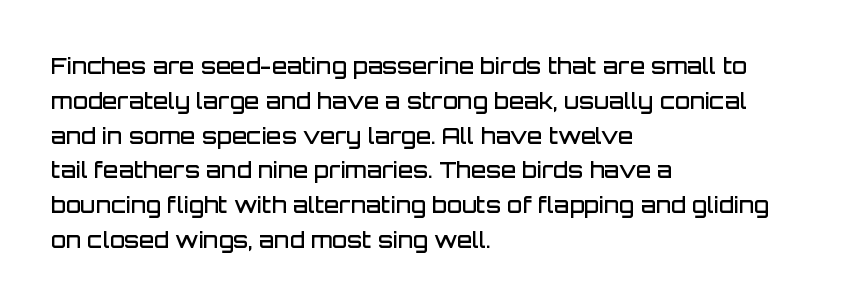
Firm but not heavy-handed strokes: this text is semibold. The specimen omits any rule beneath the text block's lines. Ordinary non-slanted type is in use. Each new line begins a customary step beneath the previous one. The line texture is even and compact thanks to regular tracking.
